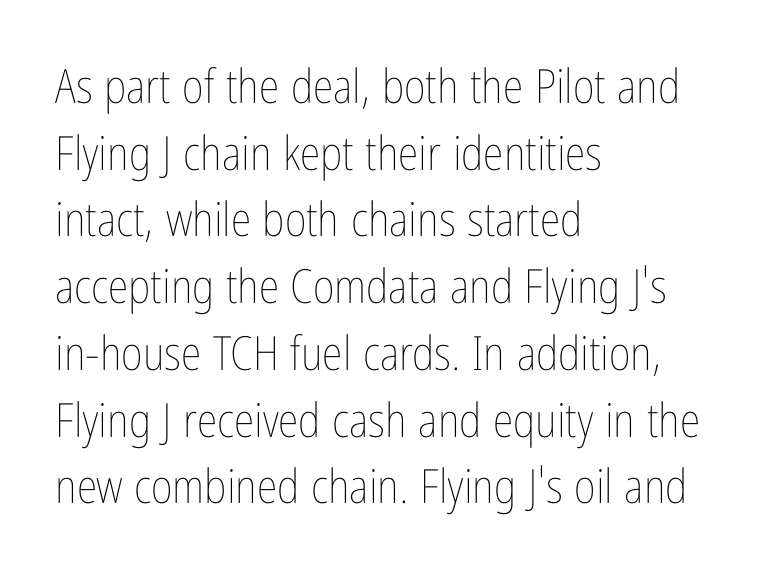
The image shows 47 px thin, condensed type, upright; set left-aligned, normal line spacing (1.42x), normal letter spacing, not underlined; low stroke contrast and a medium x-height.
